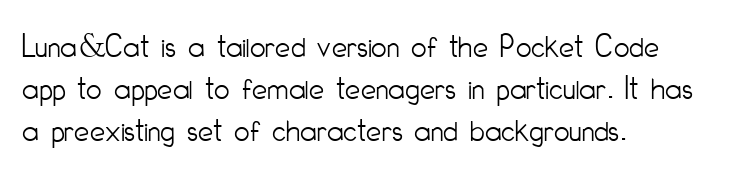
{"serif": "no", "italic": "no", "bold": "no", "weight": "light", "width": "condensed", "stroke_contrast": "low", "x_height": "small", "monospaced": "no", "underline": "no", "align": "left", "line_spacing_ratio": 1.24, "letter_spacing": "normal", "letter_spacing_em": 0.0, "glyph_px": 34}
